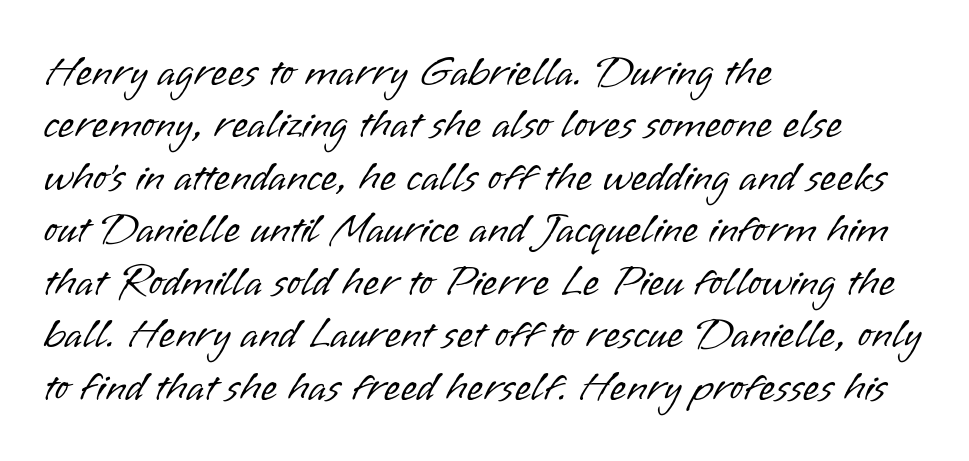
The image shows 42 px light sans-serif type; set left-aligned, normal line spacing (1.25x), normal letter spacing, not underlined; low stroke contrast and a small x-height.
